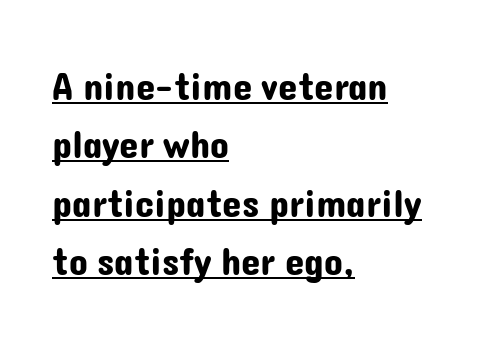
The image shows 39 px sans-serif type, upright; set left-aligned, normal line spacing (1.5x), normal letter spacing, underlined; low stroke contrast and a medium x-height.
